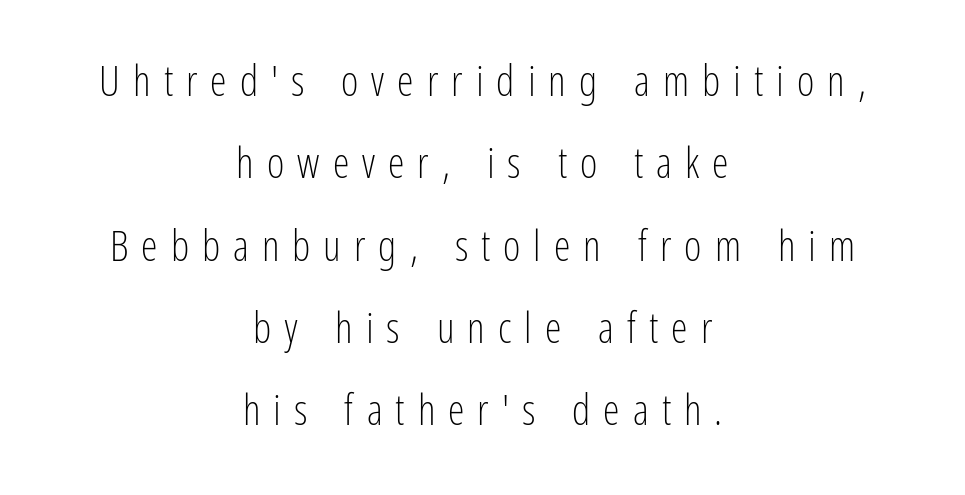
{"serif": "no", "italic": "no", "bold": "no", "weight": "light", "width": "condensed", "stroke_contrast": "low", "x_height": "medium", "monospaced": "no", "underline": "no", "align": "center", "line_spacing": "loose", "line_spacing_ratio": 1.96, "letter_spacing": "wide", "letter_spacing_em": 0.31, "glyph_px": 42}
